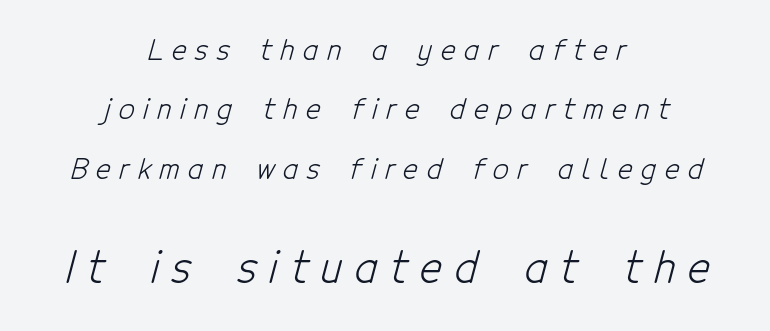
Q: Is the text bold? A: No.
Q: Is the typeface a serif or a sans-serif typeface? A: Sans-serif.
Q: Is the text underlined? A: No.
Q: How is the paragraph aligned? A: Centered.
Q: Is the spacing between letters normal or unusually wide? A: Unusually wide.
Q: Is the spacing between lines tight, normal or loose? A: Loose.
Q: Which block of text is set in a larger size, the first (top) or the second (bottom)? A: The second (bottom) one.
Q: Width (condensed, normal, or wide)? A: Condensed.
Q: Stroke contrast? A: Low.
Q: x-height? A: Medium.
Q: Monospaced? A: No.
